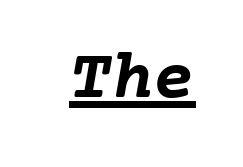
{"bold": "yes", "weight": "semibold", "width": "normal", "stroke_contrast": "low", "x_height": "medium", "monospaced": "yes", "underline": "yes", "letter_spacing": "normal", "letter_spacing_em": 0.0, "glyph_px": 70}
